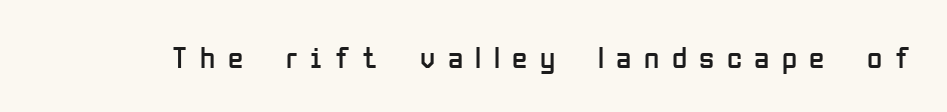
These lines are rendered in a variable-pitch font. Summary of weight: not heavy and not bold. Ascenders rise straight up at ninety degrees. This sample uses expanded letter spacing, leaving extra air between glyphs. Descender tails drop into unmarked territory. Nope, no serifs anywhere on these letters.
